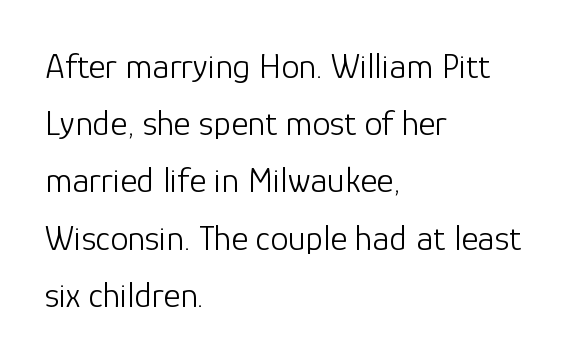
{"serif": "no", "italic": "no", "bold": "no", "weight": "light", "width": "normal", "stroke_contrast": "low", "x_height": "medium", "monospaced": "no", "underline": "no", "align": "left", "line_spacing": "normal", "line_spacing_ratio": 1.59, "letter_spacing": "normal", "letter_spacing_em": 0.0, "glyph_px": 36}
